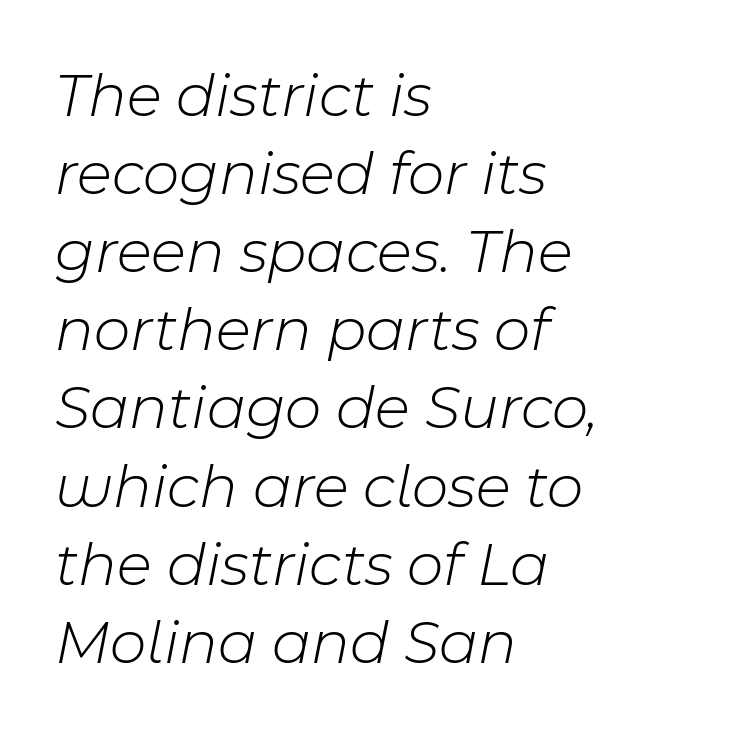
Q: Is the text bold? A: No.
Q: Is the text italic (slanted)? A: Yes, it leans right by about 11 degrees.
Q: Is the text underlined? A: No.
Q: How is the paragraph aligned? A: Left-aligned.
Q: Is the spacing between letters normal or unusually wide? A: Normal.
Q: Width (condensed, normal, or wide)? A: Normal.
Q: Stroke contrast? A: Low.
Q: x-height? A: Medium.
Q: Monospaced? A: No.
